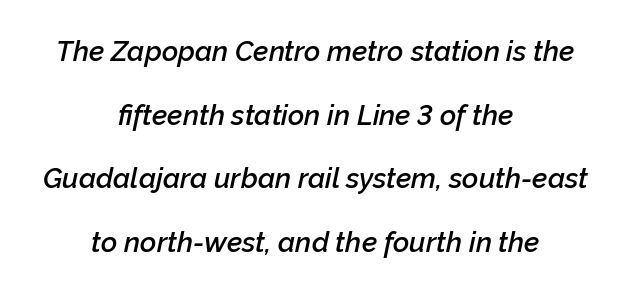
{"italic": "yes", "lean": "right", "slant_degrees": 12, "bold": "semi", "weight": "semibold", "width": "normal", "stroke_contrast": "low", "x_height": "medium", "monospaced": "no", "underline": "no", "align": "center", "line_spacing": "loose", "line_spacing_ratio": 2.27, "letter_spacing": "normal", "letter_spacing_em": 0.0, "glyph_px": 28}
